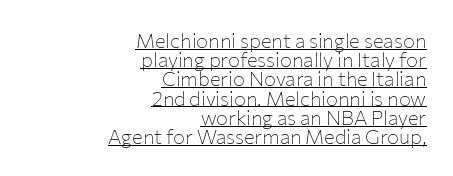
{"italic": "no", "bold": "no", "underline": "yes", "align": "right", "line_spacing": "tight", "line_spacing_ratio": 0.96, "letter_spacing": "normal", "letter_spacing_em": 0.0, "glyph_px": 20}
